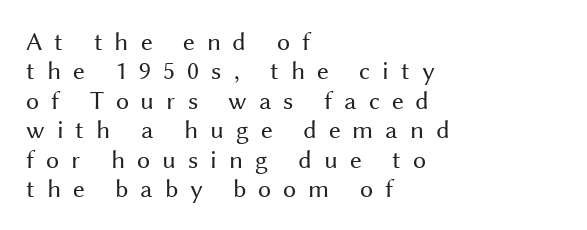
Q: Is the text bold? A: No.
Q: Is the text italic (slanted)? A: No, it is upright.
Q: Is the text underlined? A: No.
Q: How is the paragraph aligned? A: Left-aligned.
Q: Is the spacing between letters normal or unusually wide? A: Unusually wide.
Q: Is the spacing between lines tight, normal or loose? A: Tight.
